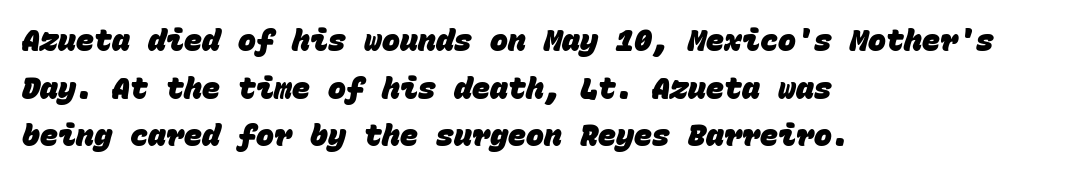
Q: Is the text bold? A: Yes.
Q: Is the typeface a serif or a sans-serif typeface? A: Sans-serif.
Q: Is the text underlined? A: No.
Q: How is the paragraph aligned? A: Left-aligned.
Q: Is the spacing between letters normal or unusually wide? A: Normal.
Q: Is the spacing between lines tight, normal or loose? A: Normal.
Q: Width (condensed, normal, or wide)? A: Normal.
Q: Stroke contrast? A: Low.
Q: x-height? A: Large.
Q: Monospaced? A: Yes.
